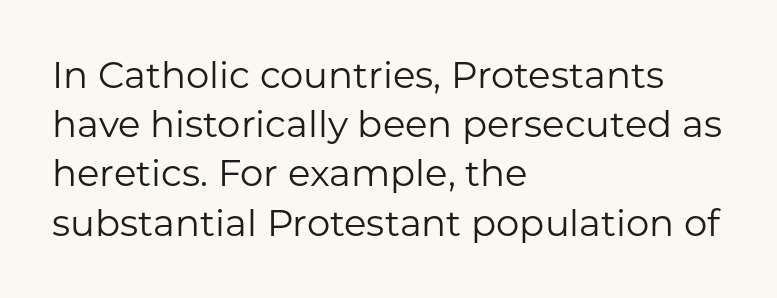
The image shows 37 px regular-weight sans-serif type, upright; set left-aligned, normal line spacing (1.33x), normal letter spacing, not underlined; low stroke contrast and a medium x-height.
